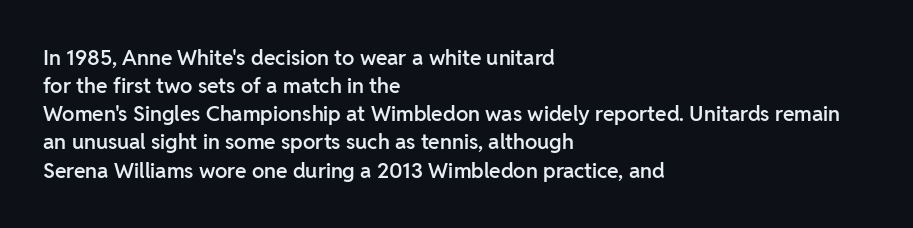
Q: Is the text bold? A: Semi-bold.
Q: Is the text italic (slanted)? A: No, it is upright.
Q: Is the text underlined? A: No.
Q: How is the paragraph aligned? A: Left-aligned.
Q: Is the spacing between letters normal or unusually wide? A: Normal.
Q: Is the spacing between lines tight, normal or loose? A: Normal.
